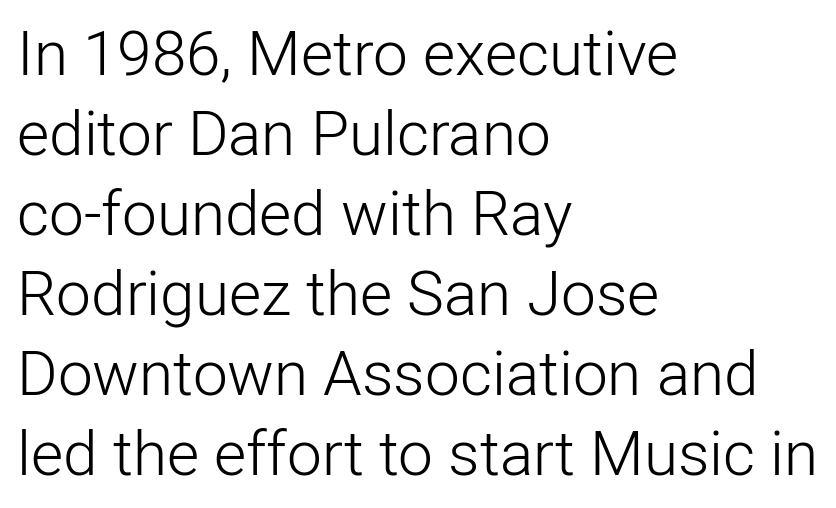
Q: Is the text bold? A: No.
Q: Is the text italic (slanted)? A: No, it is upright.
Q: Is the typeface a serif or a sans-serif typeface? A: Sans-serif.
Q: Is the text underlined? A: No.
Q: How is the paragraph aligned? A: Left-aligned.
Q: Is the spacing between letters normal or unusually wide? A: Normal.
Q: Is the spacing between lines tight, normal or loose? A: Normal.
Q: Width (condensed, normal, or wide)? A: Normal.
Q: Stroke contrast? A: Low.
Q: x-height? A: Medium.
Q: Monospaced? A: No.
